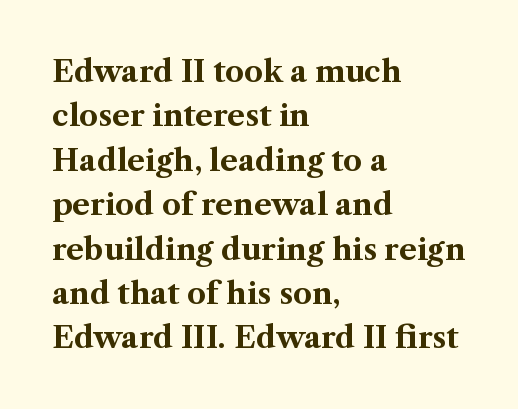
Q: Is the text bold? A: Yes.
Q: Is the text italic (slanted)? A: No, it is upright.
Q: Is the typeface a serif or a sans-serif typeface? A: Serif.
Q: Is the text underlined? A: No.
Q: How is the paragraph aligned? A: Left-aligned.
Q: Is the spacing between letters normal or unusually wide? A: Normal.
Q: Is the spacing between lines tight, normal or loose? A: Normal.
Q: Width (condensed, normal, or wide)? A: Normal.
Q: Stroke contrast? A: Medium.
Q: x-height? A: Medium.
Q: Monospaced? A: No.
